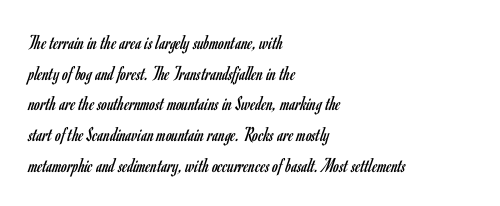
Q: Is the text bold? A: No.
Q: Is the text italic (slanted)? A: Yes.
Q: Is the text underlined? A: No.
Q: How is the paragraph aligned? A: Left-aligned.
Q: Is the spacing between letters normal or unusually wide? A: Normal.
Q: Is the spacing between lines tight, normal or loose? A: Normal.
